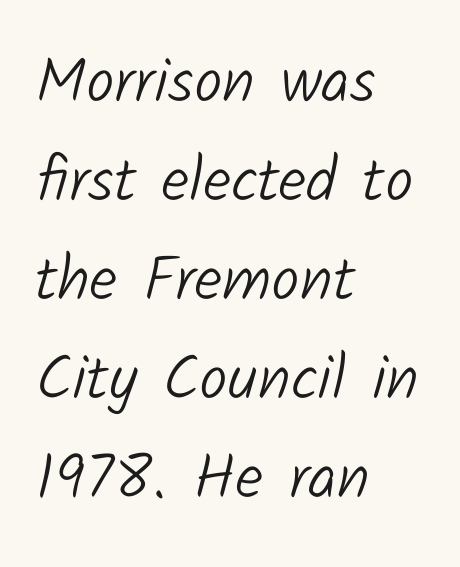
The image shows 63 px light sans-serif type; set left-aligned, normal line spacing (1.57x), normal letter spacing, not underlined; low stroke contrast and a medium x-height.
